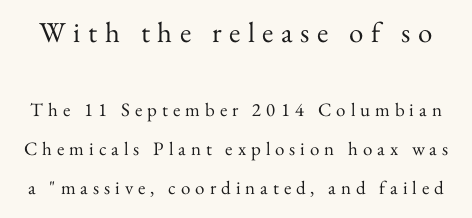
The font sits on the lighter half of the weight spectrum, regular included. Leading: increased. Decoration check: the copy has no underline. Of the two passages, the one on top uses the larger point size. Regarding serifs, this sample has them. Every character sits straight up, as roman type does.
